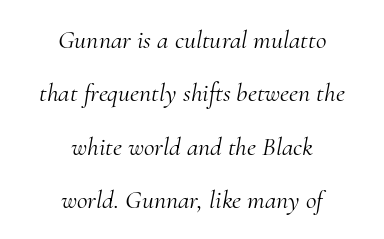
{"italic": "yes", "lean": "right", "slant_degrees": 10, "bold": "no", "underline": "no", "align": "center", "line_spacing": "loose", "line_spacing_ratio": 2.05, "letter_spacing": "normal", "letter_spacing_em": 0.0, "glyph_px": 26}
